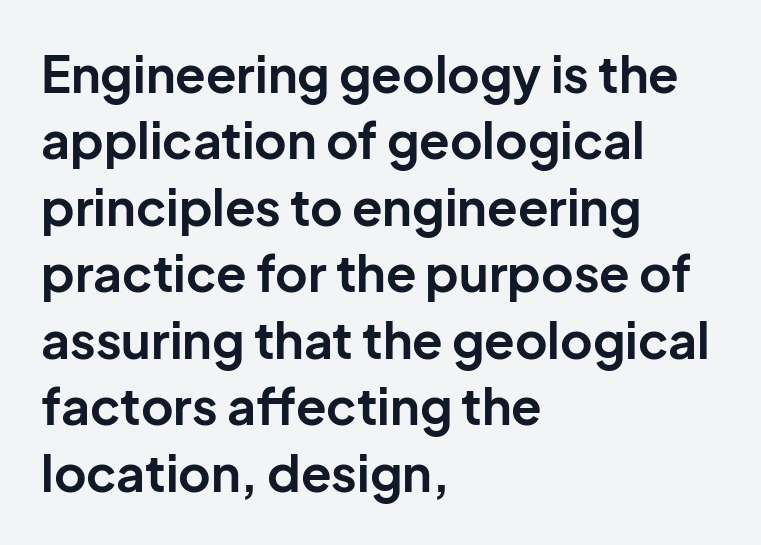
In terms of letterform style, serifs are entirely absent. The area under the type is left untouched. Rendered with straight, roman letterforms. Spacing verdict: proportional, widths tailored to each character. All the whitespace from short lines collects on the right. Nobody touched the tracking dial on this one.
